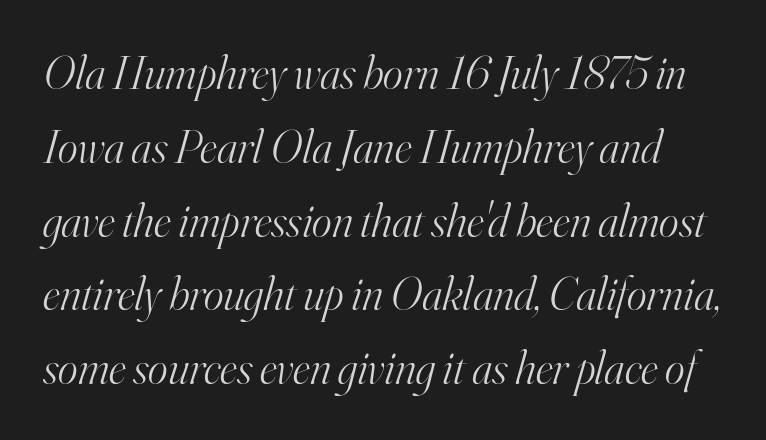
Q: Is the text bold? A: No.
Q: Is the text italic (slanted)? A: Yes, it leans right by about 16 degrees.
Q: Is the typeface a serif or a sans-serif typeface? A: Serif.
Q: Is the text underlined? A: No.
Q: Is the spacing between letters normal or unusually wide? A: Normal.
Q: Is the spacing between lines tight, normal or loose? A: Normal.
Q: Width (condensed, normal, or wide)? A: Normal.
Q: Stroke contrast? A: High.
Q: x-height? A: Small.
Q: Monospaced? A: No.
